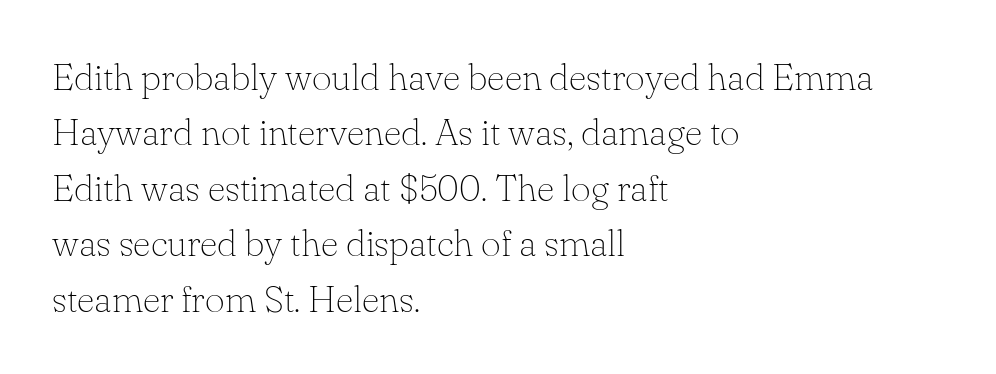
{"serif": "yes", "italic": "no", "bold": "no", "weight": "thin", "width": "normal", "stroke_contrast": "low", "x_height": "small", "monospaced": "no", "underline": "no", "align": "left", "line_spacing": "normal", "line_spacing_ratio": 1.46, "letter_spacing": "normal", "letter_spacing_em": 0.0, "glyph_px": 38}
